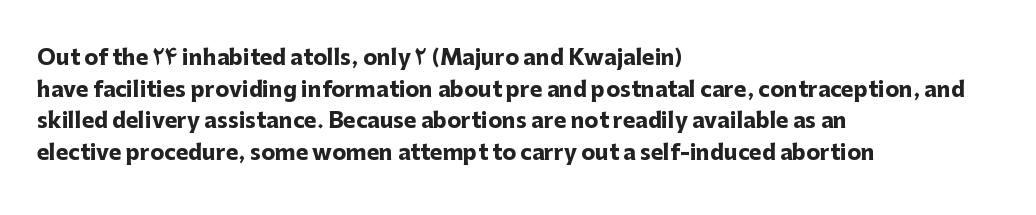
The image shows 21 px bold type, upright; set left-aligned, normal line spacing (1.51x), normal letter spacing, not underlined.
